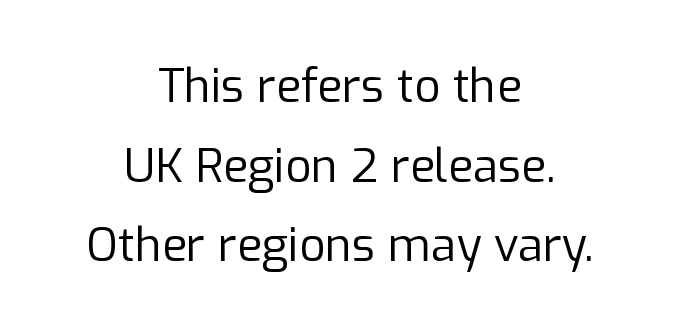
The image shows 46 px regular-weight sans-serif type, upright; set centered, line spacing 1.73x, normal letter spacing, not underlined; low stroke contrast and a medium x-height.
